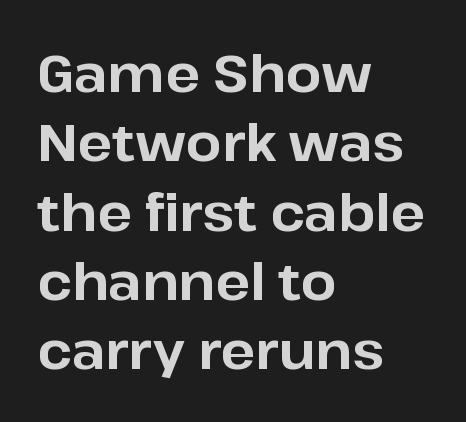
The image shows 51 px bold sans-serif type, upright; set left-aligned, normal line spacing (1.36x), normal letter spacing, not underlined; low stroke contrast and a medium x-height.
